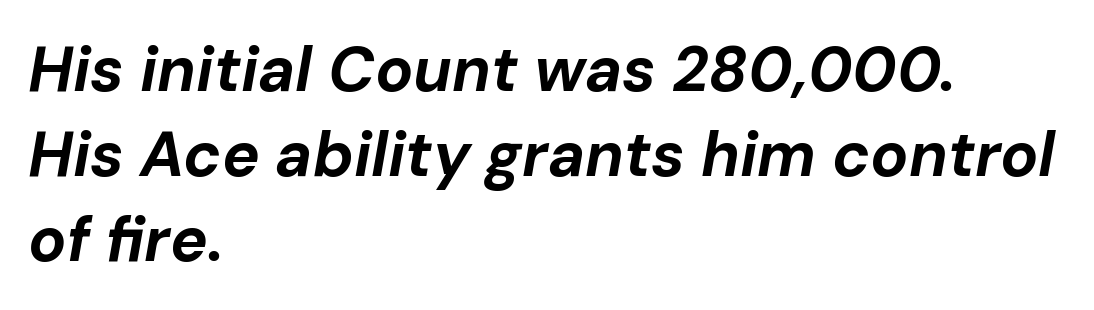
{"italic": "yes", "lean": "right", "slant_degrees": 10, "bold": "yes", "weight": "bold", "width": "normal", "stroke_contrast": "low", "x_height": "medium", "monospaced": "no", "underline": "no", "align": "left", "line_spacing": "normal", "line_spacing_ratio": 1.35, "letter_spacing": "normal", "letter_spacing_em": 0.0, "glyph_px": 63}
